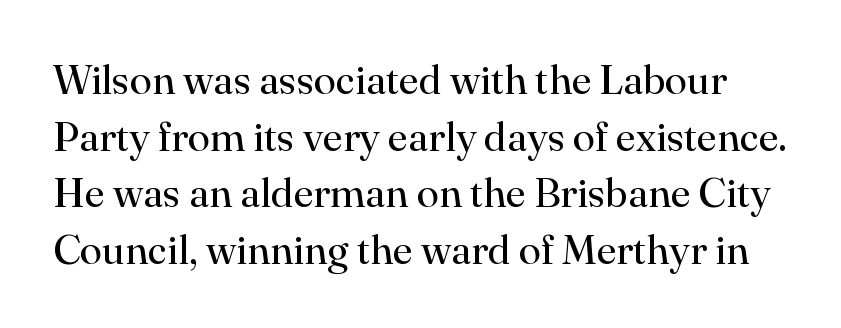
The rendering keeps characters at their native spacing. Each new line begins a customary step beneath the previous one. Here the designer chose a conventional face with non-uniform glyph widths. It's the straight-up-and-down kind of type. Stems here are at most as thick as an everyday book face. Letters rest on an invisible, unmarked baseline.
